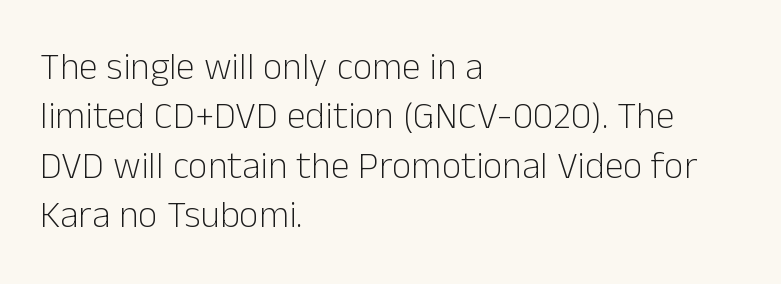
The image shows 38 px light sans-serif type, upright; set left-aligned, normal line spacing (1.3x), normal letter spacing, not underlined; low stroke contrast and a medium x-height.
